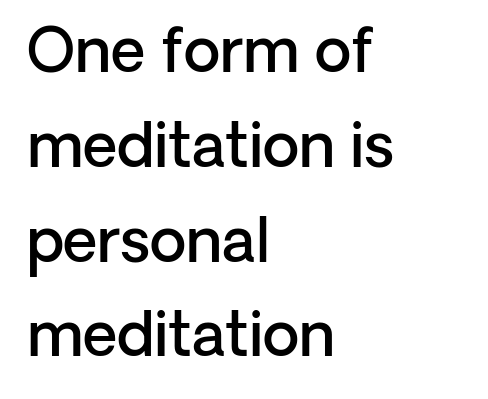
Q: Is the text bold? A: Semi-bold.
Q: Is the text italic (slanted)? A: No, it is upright.
Q: Is the typeface a serif or a sans-serif typeface? A: Sans-serif.
Q: Is the text underlined? A: No.
Q: How is the paragraph aligned? A: Left-aligned.
Q: Is the spacing between letters normal or unusually wide? A: Normal.
Q: Is the spacing between lines tight, normal or loose? A: Normal.
Q: Width (condensed, normal, or wide)? A: Normal.
Q: Stroke contrast? A: Low.
Q: x-height? A: Medium.
Q: Monospaced? A: No.
